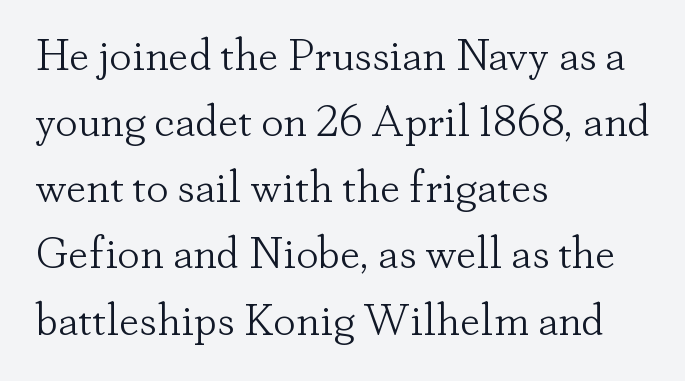
{"serif": "yes", "italic": "no", "bold": "no", "weight": "light", "width": "normal", "stroke_contrast": "low", "x_height": "small", "monospaced": "no", "underline": "no", "align": "left", "line_spacing": "normal", "line_spacing_ratio": 1.47, "letter_spacing": "normal", "letter_spacing_em": 0.0, "glyph_px": 45}
